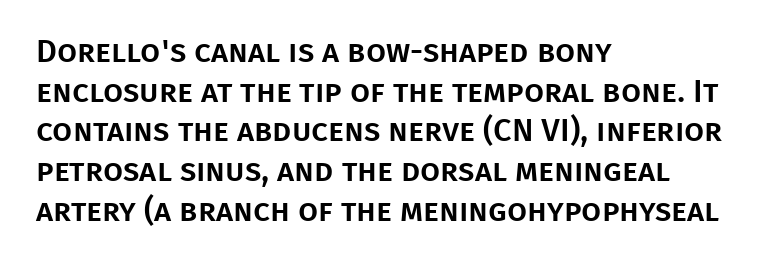
The image shows 32 px sans-serif type, upright; set left-aligned, line spacing 1.24x, normal letter spacing, not underlined; low stroke contrast and a large x-height.
